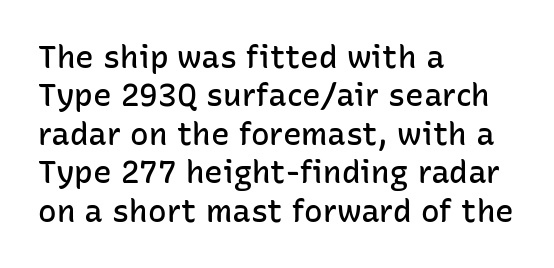
The lines in this sample share a left origin and differ only in where they stop. You could not count columns in this text — the font is proportionally spaced. The text was rendered using a sans face with plain stroke endings. Vertical strokes here are truly vertical.
